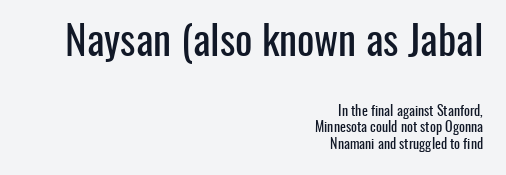
Between these two stacked blocks, the higher one wins on size. Letterform terminals end flat and unadorned throughout the passage. This rendering features lettering with no underline. Proportional: the letters do not fall into vertical columns. These lines were composed using upright roman letters.
